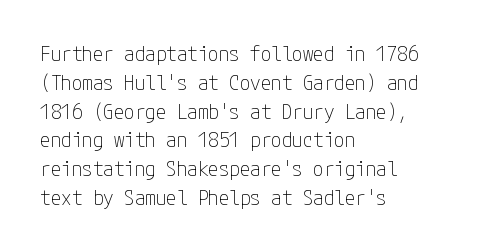
Each new line begins a customary step beneath the previous one. Stems here are at most as thick as an everyday book face. Words appear dense and cohesive because spacing is normal. Descenders hang freely into open space. The axis of the letterforms is exactly vertical.
